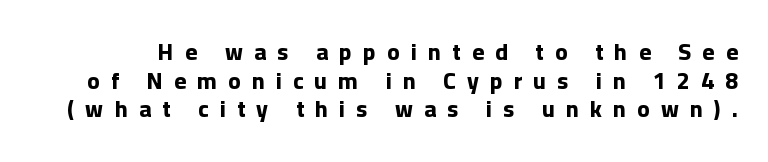
{"italic": "no", "bold": "yes", "underline": "no", "line_spacing_ratio": 1.24, "letter_spacing": "wide", "letter_spacing_em": 0.49, "glyph_px": 23}
